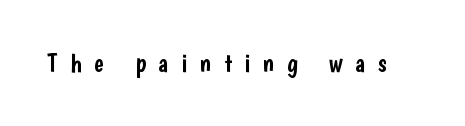
The image shows 26 px text type, upright; set unusually wide letter spacing (+0.49 em), not underlined.
